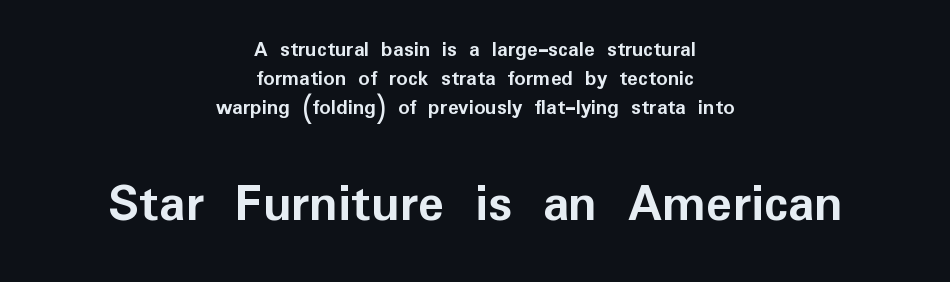
Q: Is the text bold? A: Yes.
Q: Is the text italic (slanted)? A: No, it is upright.
Q: Is the typeface a serif or a sans-serif typeface? A: Sans-serif.
Q: Is the text underlined? A: No.
Q: How is the paragraph aligned? A: Centered.
Q: Is the spacing between letters normal or unusually wide? A: Normal.
Q: Is the spacing between lines tight, normal or loose? A: Normal.
Q: Which block of text is set in a larger size, the first (top) or the second (bottom)? A: The second (bottom) one.
Q: Width (condensed, normal, or wide)? A: Normal.
Q: Stroke contrast? A: Low.
Q: x-height? A: Medium.
Q: Monospaced? A: No.
